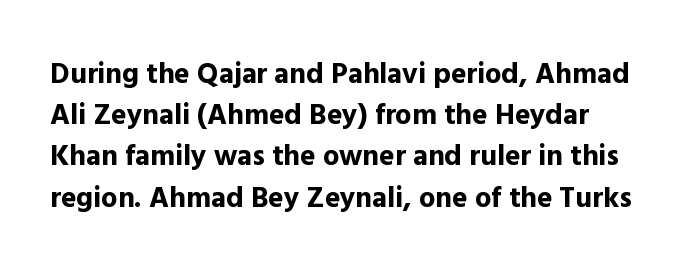
Q: Is the text bold? A: Yes.
Q: Is the text italic (slanted)? A: No, it is upright.
Q: Is the typeface a serif or a sans-serif typeface? A: Sans-serif.
Q: Is the text underlined? A: No.
Q: Is the spacing between letters normal or unusually wide? A: Normal.
Q: Is the spacing between lines tight, normal or loose? A: Normal.
Q: Width (condensed, normal, or wide)? A: Normal.
Q: x-height? A: Medium.
Q: Monospaced? A: No.
